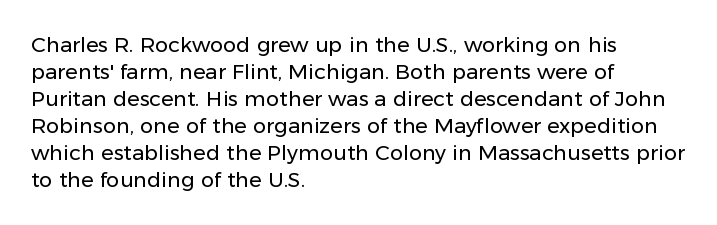
{"italic": "no", "bold": "no", "underline": "no", "align": "left", "line_spacing": "normal", "line_spacing_ratio": 1.29, "letter_spacing": "normal", "letter_spacing_em": 0.0, "glyph_px": 21}
